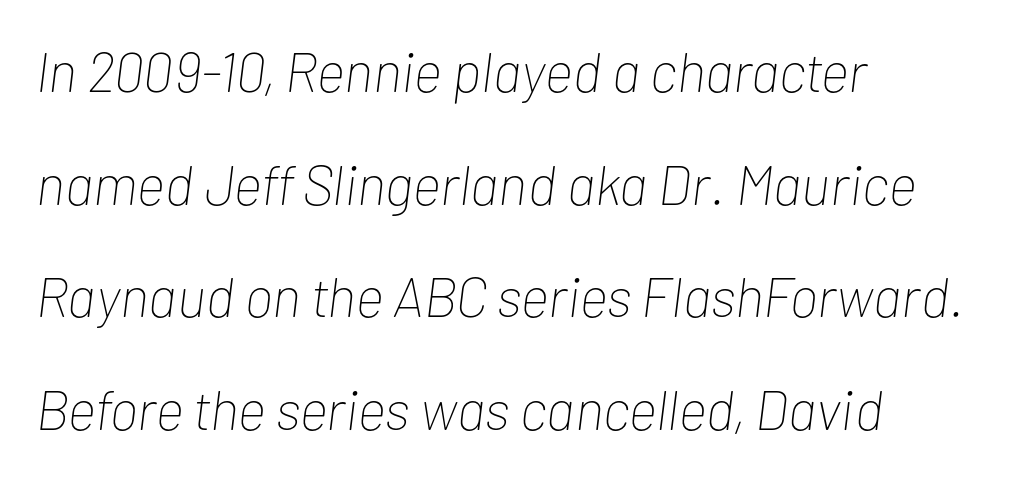
The image shows 56 px thin, condensed type, italic (leaning right); set left-aligned, loose line spacing (2.01x), normal letter spacing, not underlined; low stroke contrast and a medium x-height.
